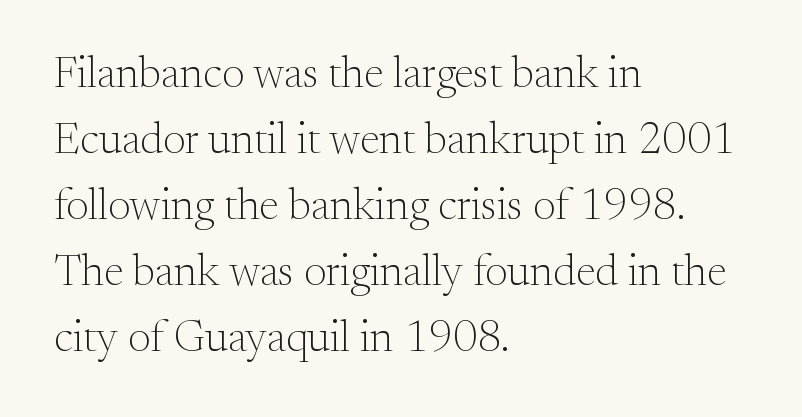
Q: Is the text bold? A: No.
Q: Is the text italic (slanted)? A: No, it is upright.
Q: Is the typeface a serif or a sans-serif typeface? A: Serif.
Q: Is the text underlined? A: No.
Q: How is the paragraph aligned? A: Left-aligned.
Q: Is the spacing between letters normal or unusually wide? A: Normal.
Q: Is the spacing between lines tight, normal or loose? A: Normal.
Q: Width (condensed, normal, or wide)? A: Normal.
Q: Stroke contrast? A: Medium.
Q: x-height? A: Small.
Q: Monospaced? A: No.
